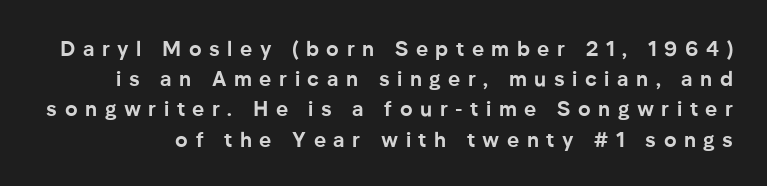
{"italic": "no", "bold": "yes", "underline": "no", "line_spacing": "normal", "line_spacing_ratio": 1.44, "letter_spacing": "wide", "letter_spacing_em": 0.36, "glyph_px": 21}
